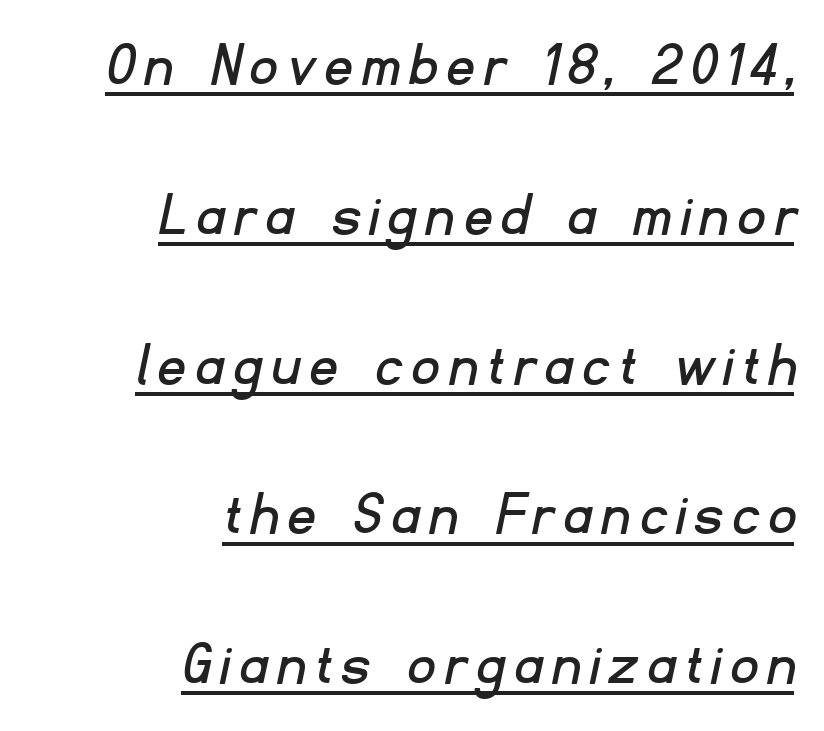
Like a heading marked for emphasis, these lines bear an underscore. The type family on display is of the sans-serif kind. Varying glyph widths throughout — classic text-font behaviour. Layout note: lines flush right.
